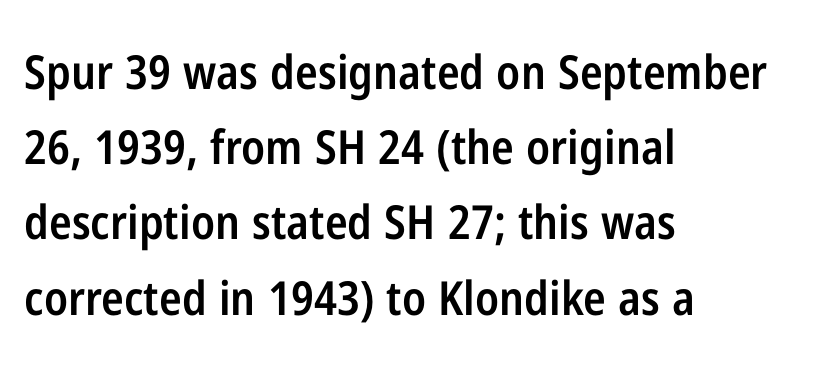
The image shows 47 px semibold, condensed sans-serif type, upright; set left-aligned, normal line spacing (1.6x), normal letter spacing, not underlined; low stroke contrast and a medium x-height.
